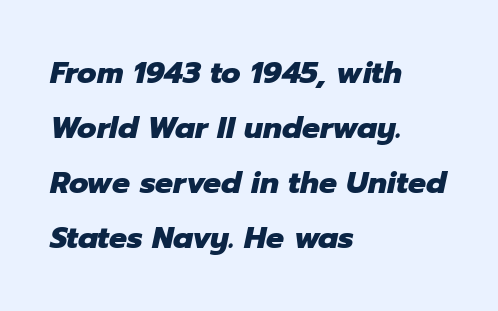
The compositor pushed each line to the left boundary. Typographic density is high because the face is bold. The space beneath each line is pristine and unruled. Style check: oblique. You could not count columns in this text — the font is proportionally spaced. Is the letter spacing exaggerated? No — it looks like the ordinary default.
